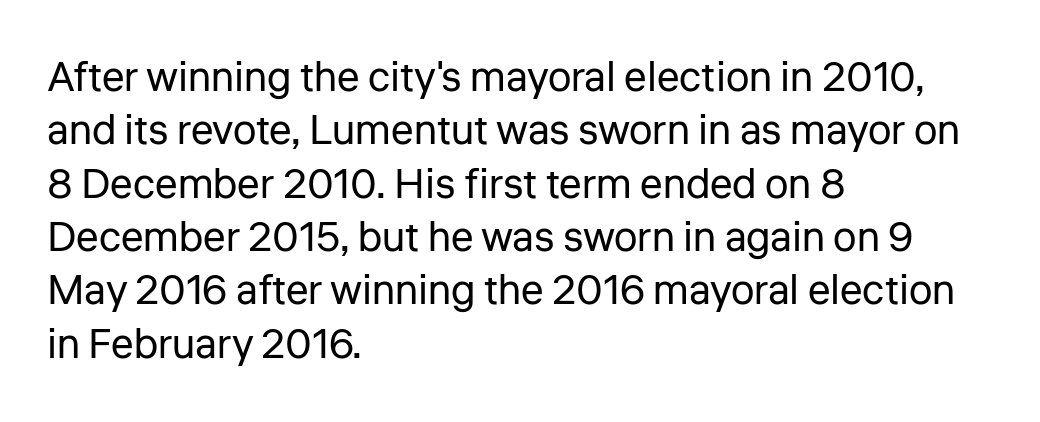
Varying glyph widths throughout — classic text-font behaviour. Bare-footed words on every line. One glance says typical: line gaps are just what's usual. Stems and bowls with no extra thickness — not bold. Reading down the block, your eye returns to a fixed left position each line. The passage shown has conventional tracking throughout.
